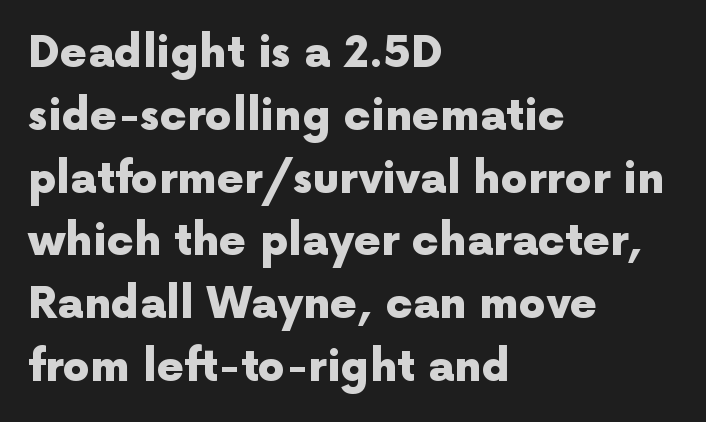
{"serif": "no", "italic": "no", "bold": "yes", "weight": "heavy", "width": "normal", "x_height": "medium", "monospaced": "no", "underline": "no", "align": "left", "line_spacing": "normal", "line_spacing_ratio": 1.46, "letter_spacing": "normal", "letter_spacing_em": 0.0, "glyph_px": 43}
